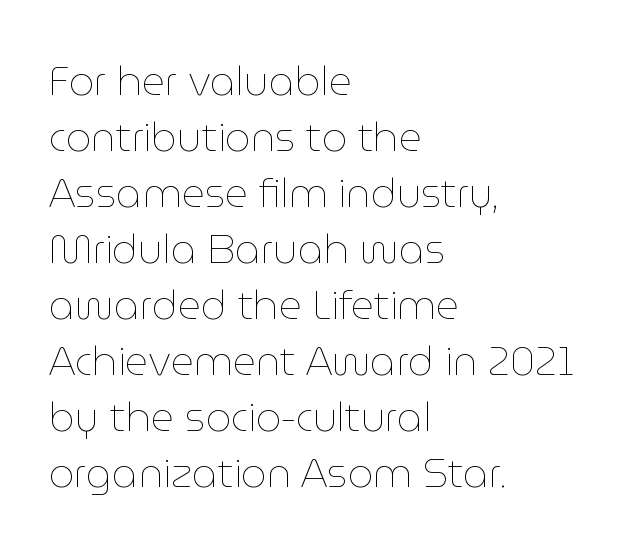
Q: Is the text bold? A: No.
Q: Is the text italic (slanted)? A: No, it is upright.
Q: Is the text underlined? A: No.
Q: How is the paragraph aligned? A: Left-aligned.
Q: Is the spacing between letters normal or unusually wide? A: Normal.
Q: Is the spacing between lines tight, normal or loose? A: Normal.
Q: Width (condensed, normal, or wide)? A: Normal.
Q: Stroke contrast? A: Low.
Q: x-height? A: Medium.
Q: Monospaced? A: No.
